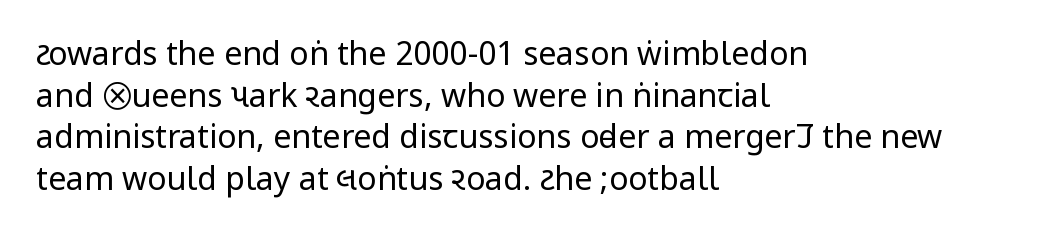
The image shows 32 px regular-weight, condensed sans-serif type, upright; set left-aligned, normal line spacing (1.3x), normal letter spacing, not underlined; low stroke contrast.
